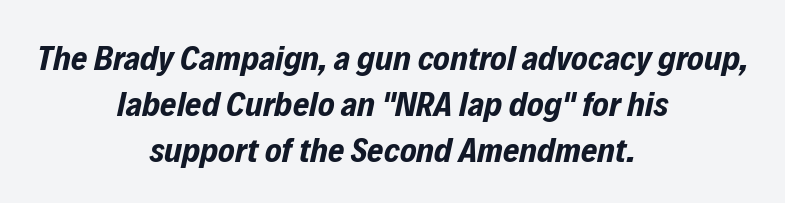
Q: Is the text bold? A: Yes.
Q: Is the text italic (slanted)? A: Yes, it leans right by about 12 degrees.
Q: Is the text underlined? A: No.
Q: How is the paragraph aligned? A: Centered.
Q: Is the spacing between letters normal or unusually wide? A: Normal.
Q: Is the spacing between lines tight, normal or loose? A: Normal.
Q: Width (condensed, normal, or wide)? A: Condensed.
Q: Stroke contrast? A: Low.
Q: x-height? A: Medium.
Q: Monospaced? A: No.
